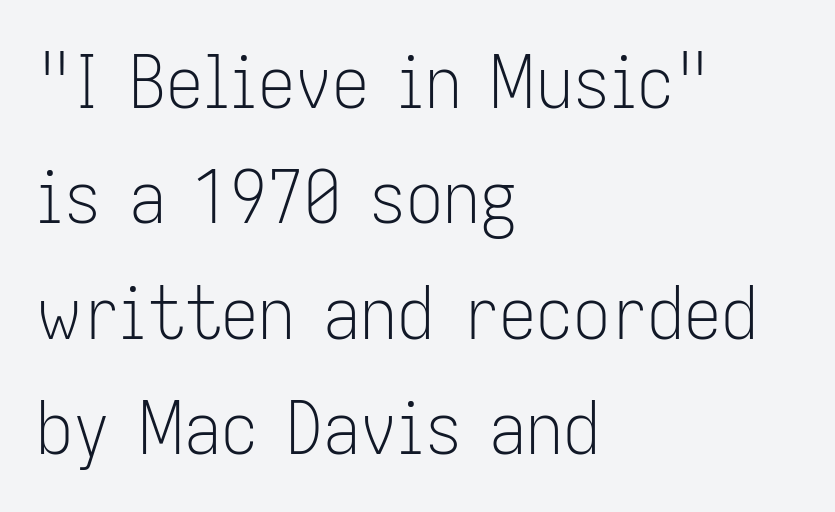
{"serif": "no", "italic": "no", "bold": "no", "weight": "light", "width": "condensed", "stroke_contrast": "low", "x_height": "medium", "monospaced": "no", "underline": "no", "align": "left", "line_spacing": "normal", "line_spacing_ratio": 1.56, "letter_spacing": "normal", "letter_spacing_em": 0.0, "glyph_px": 74}
